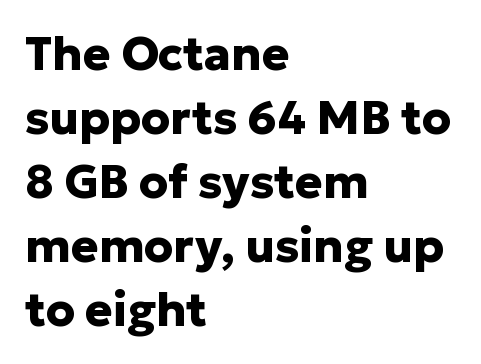
{"serif": "no", "italic": "no", "bold": "yes", "weight": "heavy", "width": "normal", "stroke_contrast": "low", "x_height": "medium", "monospaced": "no", "underline": "no", "align": "left", "line_spacing": "normal", "line_spacing_ratio": 1.39, "letter_spacing": "normal", "letter_spacing_em": 0.0, "glyph_px": 46}
